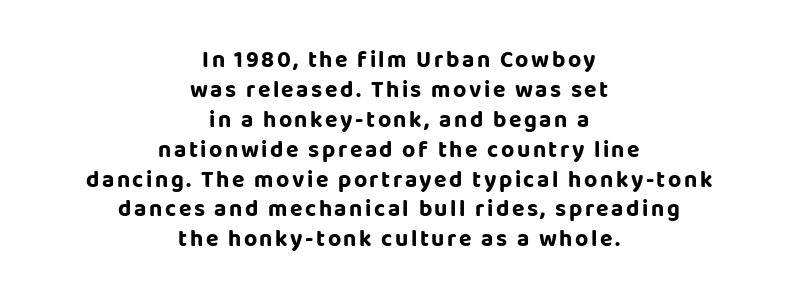
Each new line begins a customary step beneath the previous one. This sample uses an upright cut, with every glyph sitting square on the baseline. Strong, thick strokes mark this as bold type. Is the block centered? Yes — each line is placed symmetrically about the middle. The string is rendered with underlining switched off.
